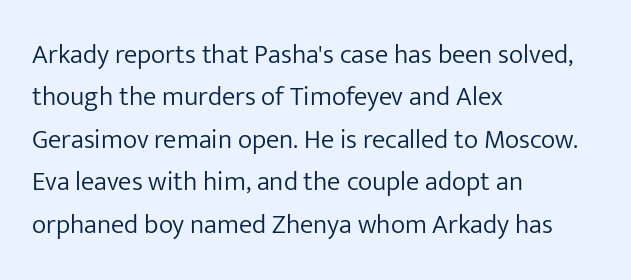
Q: Is the text bold? A: No.
Q: Is the text italic (slanted)? A: No, it is upright.
Q: Is the text underlined? A: No.
Q: How is the paragraph aligned? A: Left-aligned.
Q: Is the spacing between letters normal or unusually wide? A: Normal.
Q: Is the spacing between lines tight, normal or loose? A: Normal.
